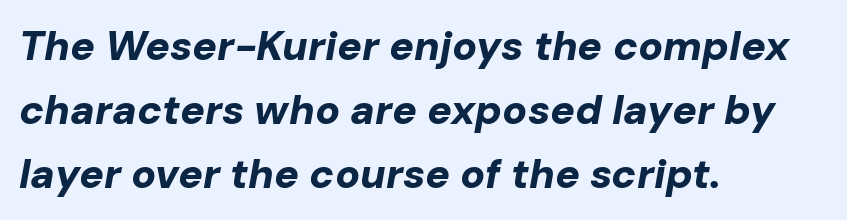
The image shows 41 px bold type, italic (leaning right); set left-aligned, normal line spacing (1.56x), normal letter spacing, not underlined; low stroke contrast and a medium x-height.
